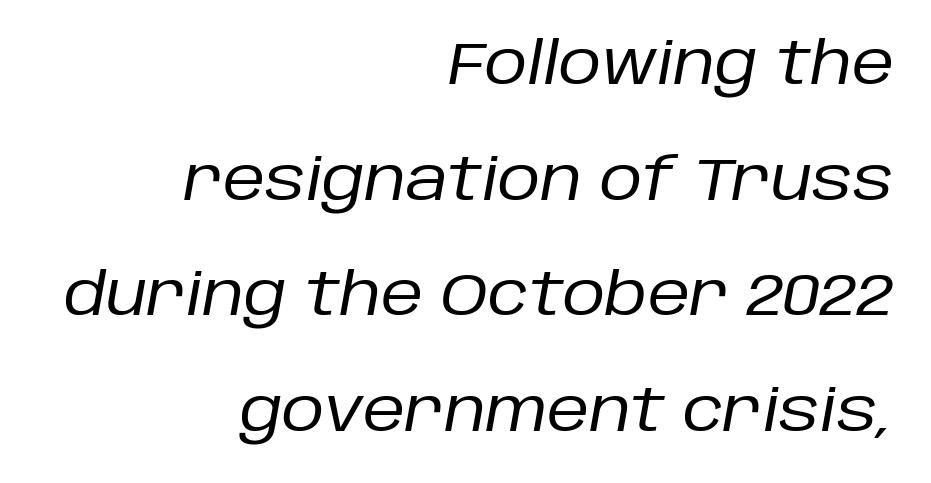
The image shows 59 px regular-weight type, italic (leaning right); set right-aligned, loose line spacing (1.96x), normal letter spacing, not underlined; low stroke contrast and a large x-height.
